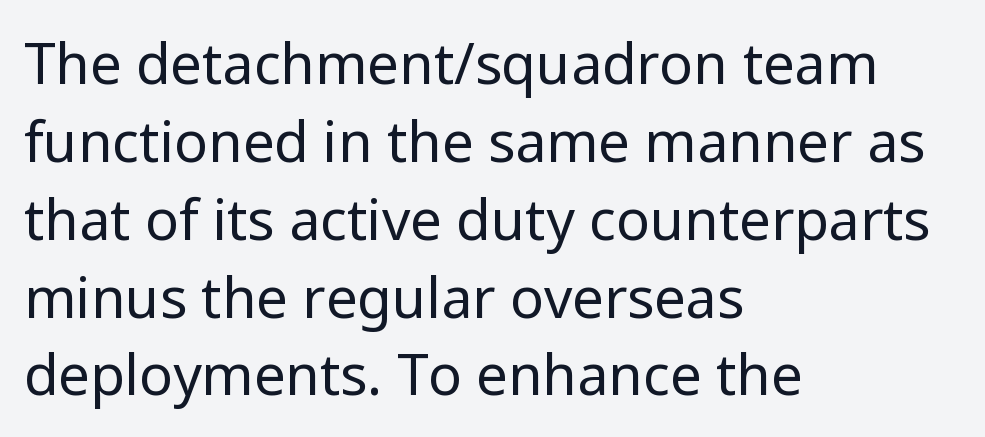
{"serif": "no", "italic": "no", "bold": "no", "weight": "regular", "width": "normal", "stroke_contrast": "low", "x_height": "medium", "monospaced": "no", "underline": "no", "align": "left", "line_spacing": "normal", "line_spacing_ratio": 1.39, "letter_spacing": "normal", "letter_spacing_em": 0.0, "glyph_px": 56}
